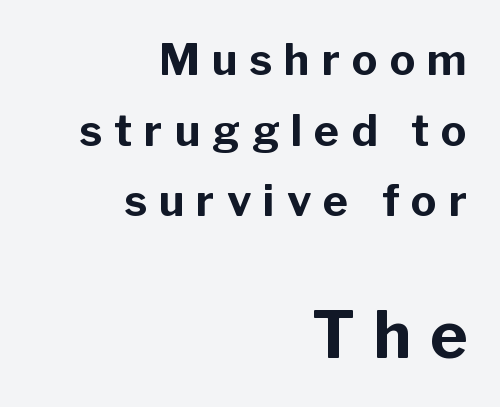
The image shows 64 px bold sans-serif type, upright; set right-aligned, normal line spacing (1.64x), unusually wide letter spacing (+0.28 em), not underlined; the second (bottom) block is 1.49x larger; low stroke contrast and a medium x-height.
